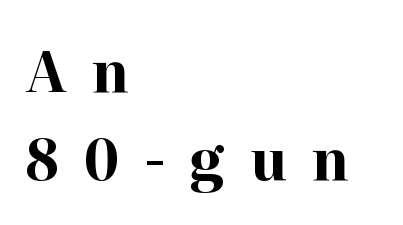
Is this a fixed-width face? No — the glyphs have proportional, varying widths. In terms of posture, this sample is upright. Regarding leading, the lines here are spaced in the standard way. Yep, those are serifs on the letters. These lines carry a lot of weight — the face is fully bold. Glyph-to-glyph distance is far greater than everyday printed text.
